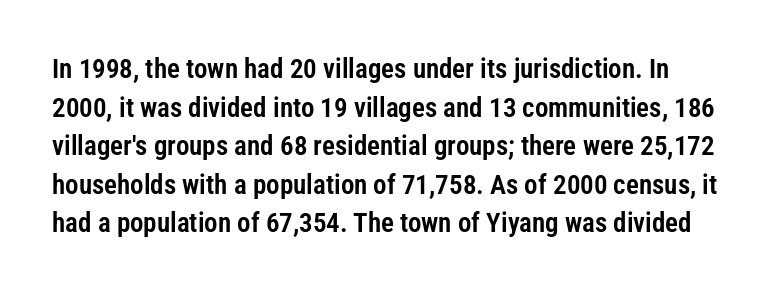
Evenly set lines give the paragraph a standard silhouette. Letters rest on an invisible, unmarked baseline. Is the letter spacing exaggerated? No — it looks like the ordinary default. Nope, not italic — everything's standing straight.
